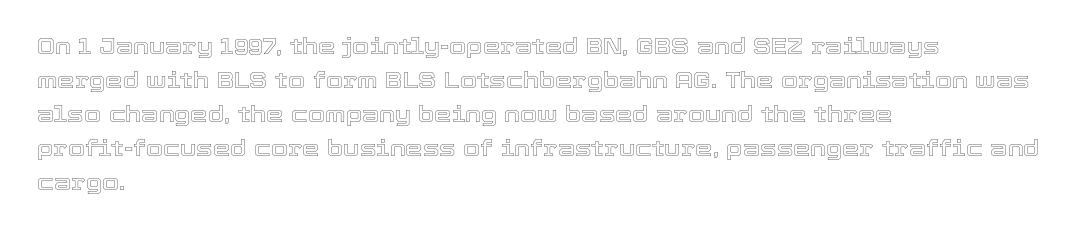
Q: Is the text italic (slanted)? A: No, it is upright.
Q: Is the text underlined? A: No.
Q: How is the paragraph aligned? A: Left-aligned.
Q: Is the spacing between letters normal or unusually wide? A: Normal.
Q: Is the spacing between lines tight, normal or loose? A: Normal.
